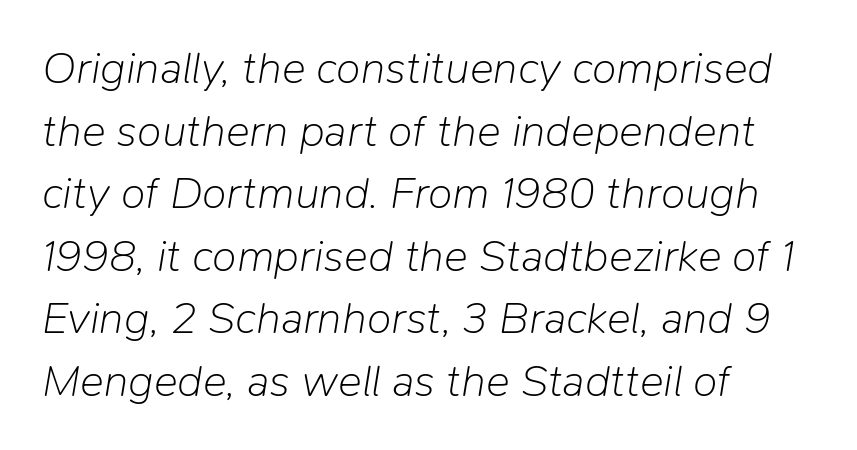
{"italic": "yes", "lean": "right", "slant_degrees": 9, "bold": "no", "weight": "light", "width": "normal", "stroke_contrast": "low", "x_height": "medium", "monospaced": "no", "underline": "no", "align": "left", "line_spacing": "normal", "line_spacing_ratio": 1.39, "letter_spacing": "normal", "letter_spacing_em": 0.0, "glyph_px": 45}
